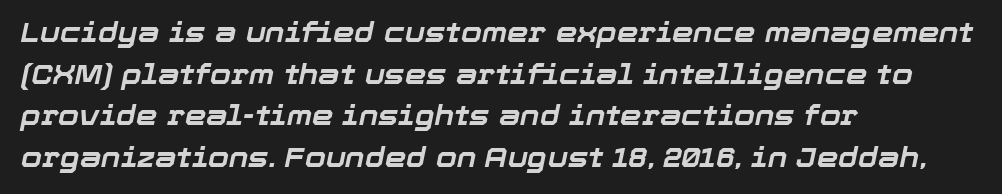
Students, this is bold: see how much ink each stroke carries. Is the type slanted? Yes — the strokes lean at a clear angle. Typeset ragged right — the left edge is the straight one. Rows of type keep a routine distance in the vertical direction. The passage shown is not underscored anywhere.
